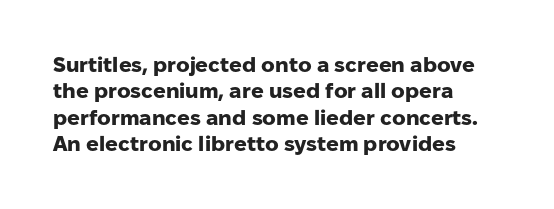
What weight is shown? A full bold with thick strokes. The lettering holds an erect, upright posture throughout. Plain, unruled lines of type. The rendering keeps characters at their native spacing. Leading: standard.
